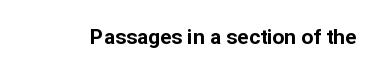
The image shows 21 px bold type, upright; set normal letter spacing, not underlined.
